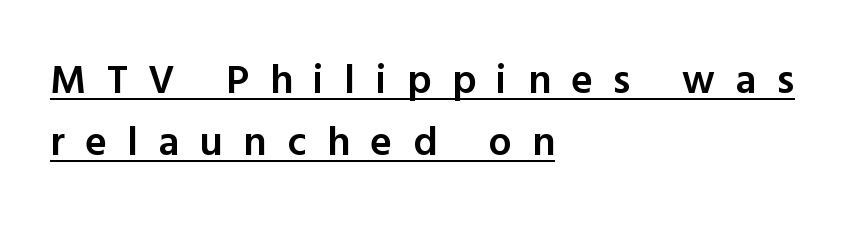
Q: Is the text bold? A: Semi-bold.
Q: Is the text italic (slanted)? A: No, it is upright.
Q: Is the typeface a serif or a sans-serif typeface? A: Sans-serif.
Q: Is the text underlined? A: Yes.
Q: How is the paragraph aligned? A: Left-aligned.
Q: Is the spacing between letters normal or unusually wide? A: Unusually wide.
Q: Is the spacing between lines tight, normal or loose? A: Normal.
Q: Width (condensed, normal, or wide)? A: Normal.
Q: x-height? A: Medium.
Q: Monospaced? A: No.
